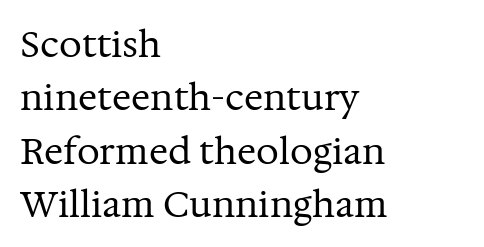
{"serif": "yes", "italic": "no", "bold": "no", "weight": "regular", "width": "normal", "stroke_contrast": "medium", "x_height": "medium", "monospaced": "no", "underline": "no", "align": "left", "line_spacing": "normal", "line_spacing_ratio": 1.48, "letter_spacing": "normal", "letter_spacing_em": 0.0, "glyph_px": 36}
